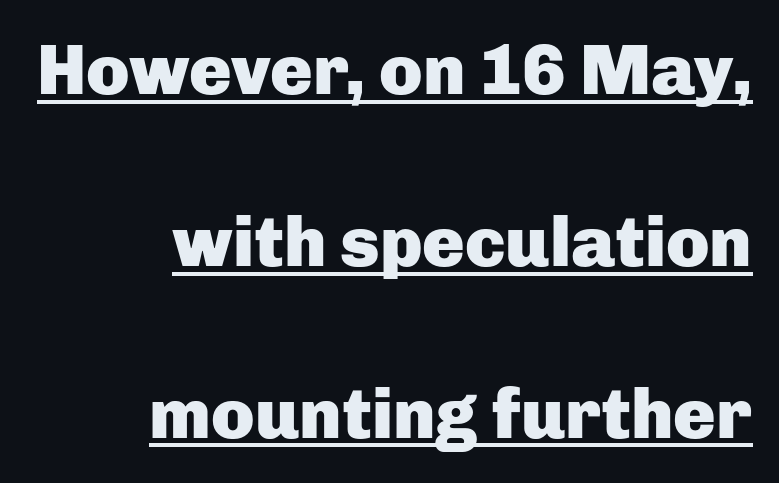
Character widths vary here, with narrow letters taking less room than wide ones. Caption: multi-line text, flush right, ragged left. The font family rendered here belongs to the sans-serif group. Caption: standard tracking, unaltered.
